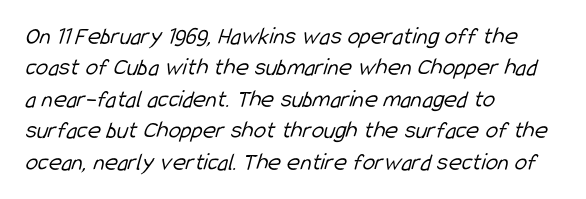
No extra ink here — the face is not bold. Underlining? Definitely not there. Glyph-to-glyph distance matches everyday printed text. The lines in this sample share a left origin and differ only in where they stop.
